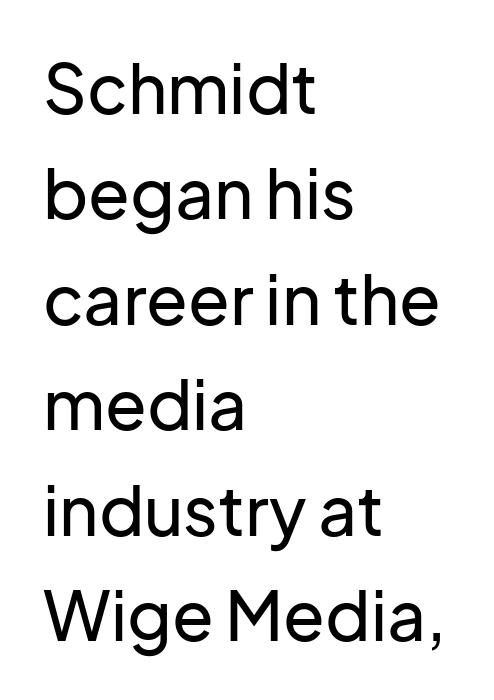
Q: Is the text italic (slanted)? A: No, it is upright.
Q: Is the typeface a serif or a sans-serif typeface? A: Sans-serif.
Q: Is the text underlined? A: No.
Q: How is the paragraph aligned? A: Left-aligned.
Q: Is the spacing between letters normal or unusually wide? A: Normal.
Q: Is the spacing between lines tight, normal or loose? A: Normal.
Q: Width (condensed, normal, or wide)? A: Normal.
Q: Stroke contrast? A: Low.
Q: x-height? A: Medium.
Q: Monospaced? A: No.
